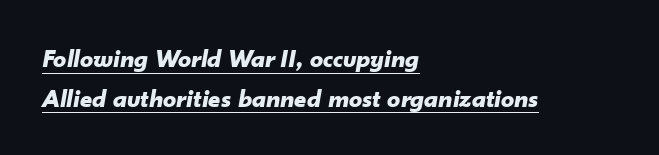
Q: Is the text bold? A: Yes.
Q: Is the text italic (slanted)? A: Yes, it leans right by about 10 degrees.
Q: Is the text underlined? A: Yes.
Q: How is the paragraph aligned? A: Left-aligned.
Q: Is the spacing between letters normal or unusually wide? A: Normal.
Q: Is the spacing between lines tight, normal or loose? A: Normal.
